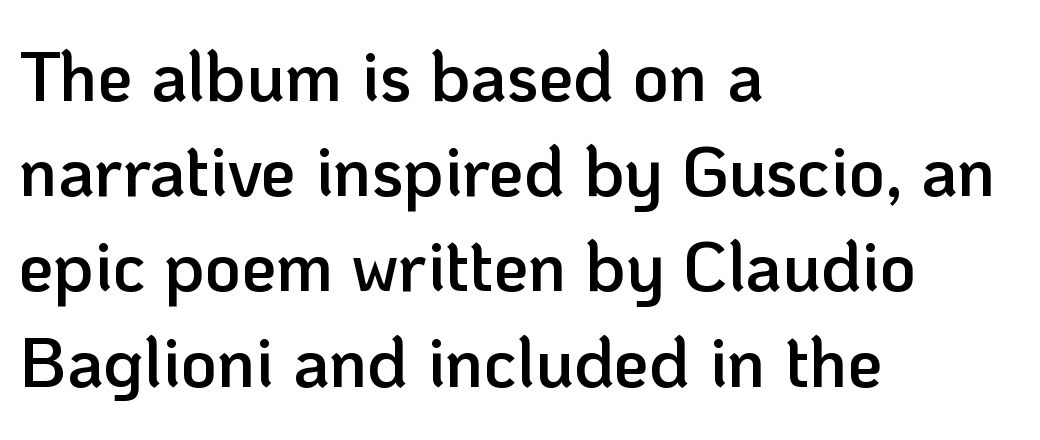
{"serif": "no", "italic": "no", "bold": "semi", "weight": "semibold", "width": "normal", "stroke_contrast": "low", "x_height": "medium", "monospaced": "no", "underline": "no", "align": "left", "line_spacing": "normal", "line_spacing_ratio": 1.36, "letter_spacing": "normal", "letter_spacing_em": 0.0, "glyph_px": 70}
